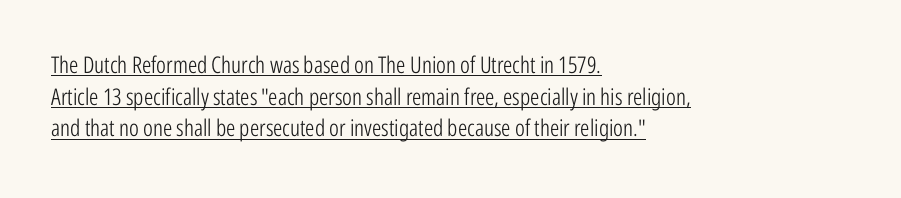
Compared with typical body copy, the letter spacing here is the same. The letterforms sit at book weight or below. If you drew a line through each stem, it would be perfectly vertical. Does a line run under the words? Yes, clearly.
